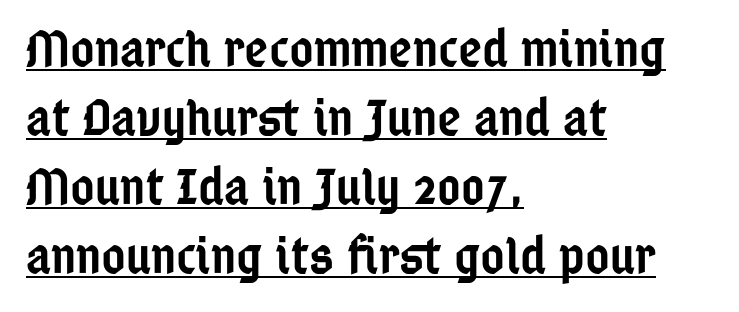
{"serif": "no", "italic": "no", "bold": "semi", "weight": "semibold", "width": "condensed", "stroke_contrast": "low", "x_height": "medium", "monospaced": "no", "underline": "yes", "align": "left", "line_spacing": "normal", "line_spacing_ratio": 1.33, "letter_spacing": "normal", "letter_spacing_em": 0.0, "glyph_px": 52}
